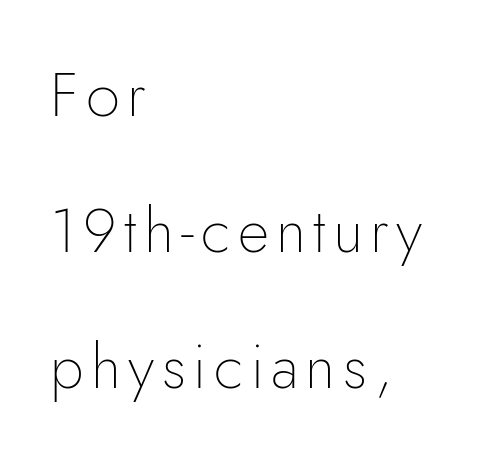
The image shows 61 px thin sans-serif type, upright; set left-aligned, loose line spacing (2.23x), not underlined; low stroke contrast and a small x-height.
